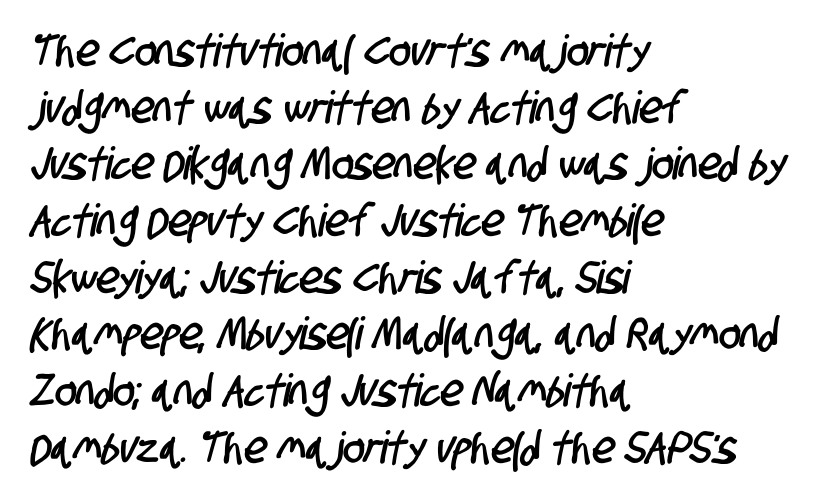
The image shows 45 px condensed sans-serif type; set left-aligned, normal line spacing (1.26x), normal letter spacing, not underlined; low stroke contrast and a large x-height.
